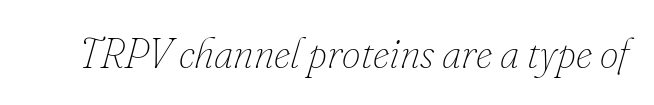
{"italic": "yes", "lean": "right", "slant_degrees": 16, "bold": "no", "weight": "thin", "width": "normal", "stroke_contrast": "low", "x_height": "small", "monospaced": "no", "underline": "no", "letter_spacing": "normal", "letter_spacing_em": 0.0, "glyph_px": 42}
